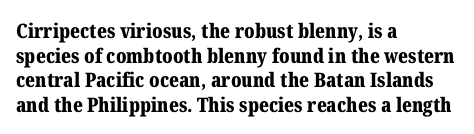
{"italic": "no", "bold": "yes", "underline": "no", "align": "left", "line_spacing_ratio": 1.23, "letter_spacing": "normal", "letter_spacing_em": 0.0, "glyph_px": 20}
